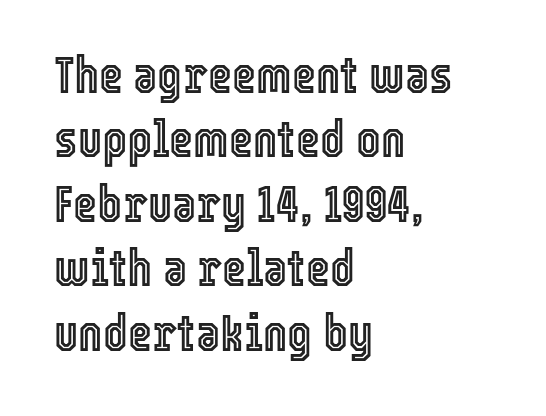
{"italic": "no", "width": "condensed", "x_height": "medium", "monospaced": "no", "underline": "no", "align": "left", "line_spacing_ratio": 1.24, "letter_spacing": "normal", "letter_spacing_em": 0.0, "glyph_px": 52}
